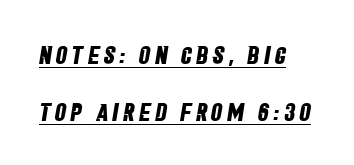
{"bold": "yes", "underline": "yes", "align": "left", "line_spacing": "loose", "line_spacing_ratio": 2.27, "glyph_px": 25}
